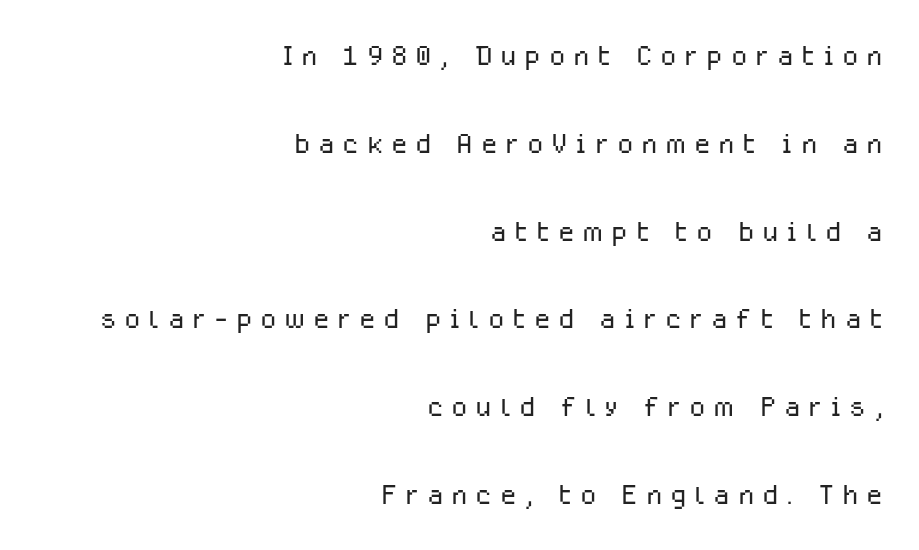
Rows of type keep a wide berth in the vertical direction. There is plenty of visible air inserted between adjacent glyphs. The strip under each line holds only bare page. You can tell it's not italic because the verticals are truly vertical. Do the characters align in a grid? No, the font is proportional. You can tell from the bare stems that sans-serif type was used.
